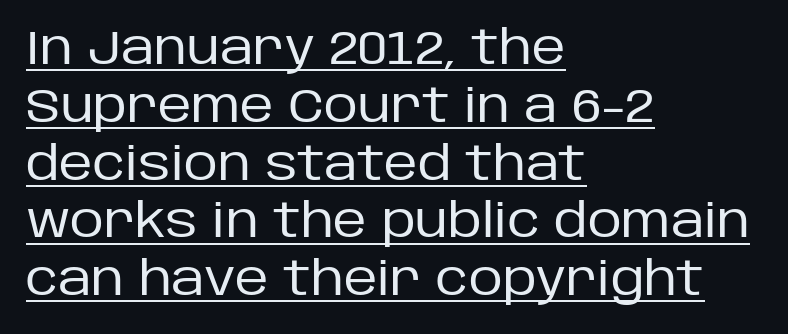
Words appear dense and cohesive because spacing is normal. The lines in this sample share a left origin and differ only in where they stop. I'd call this a sans setting — the letters go barefoot. Style check: upright. The passage shown is not bold in any degree.
